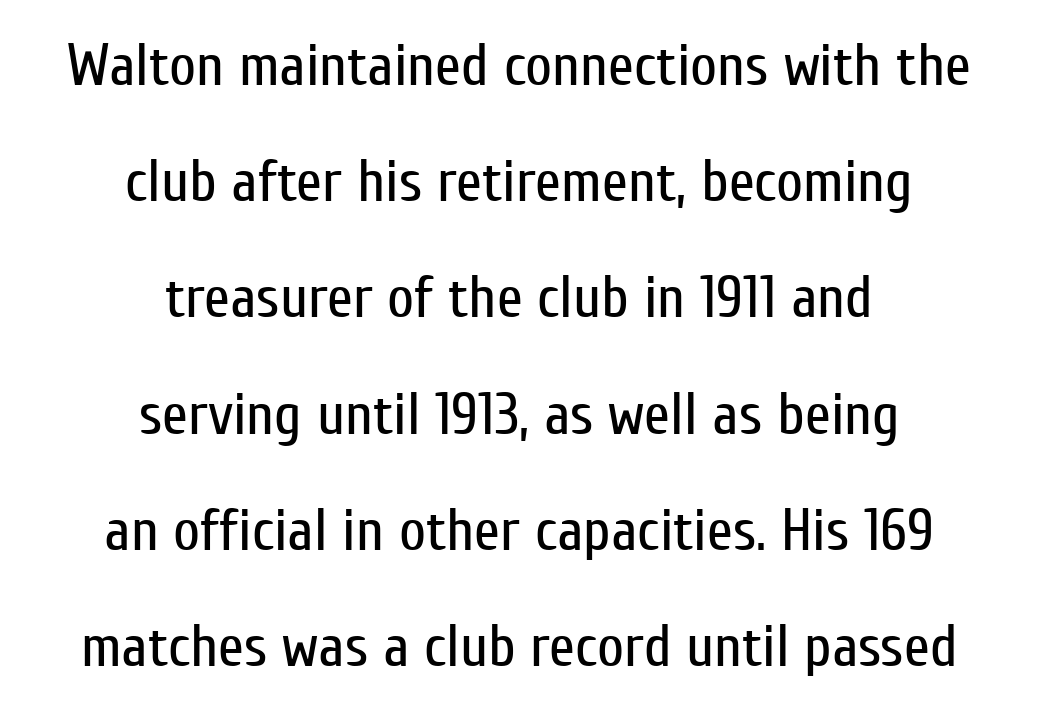
Neither beginnings nor endings align; midpoints do. Posture: straight, roman, zero tilt. The face looks like a standard text weight, possibly lighter. The string is rendered with underlining switched off.
